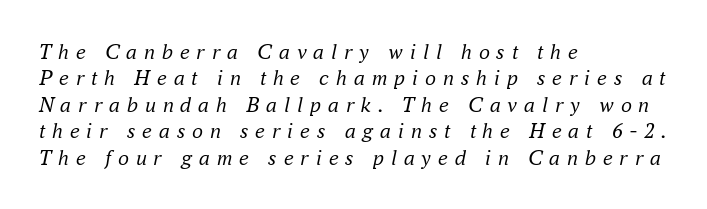
The image shows 22 px text type, italic (leaning right); set left-aligned, line spacing 1.2x, unusually wide letter spacing (+0.31 em), not underlined.
